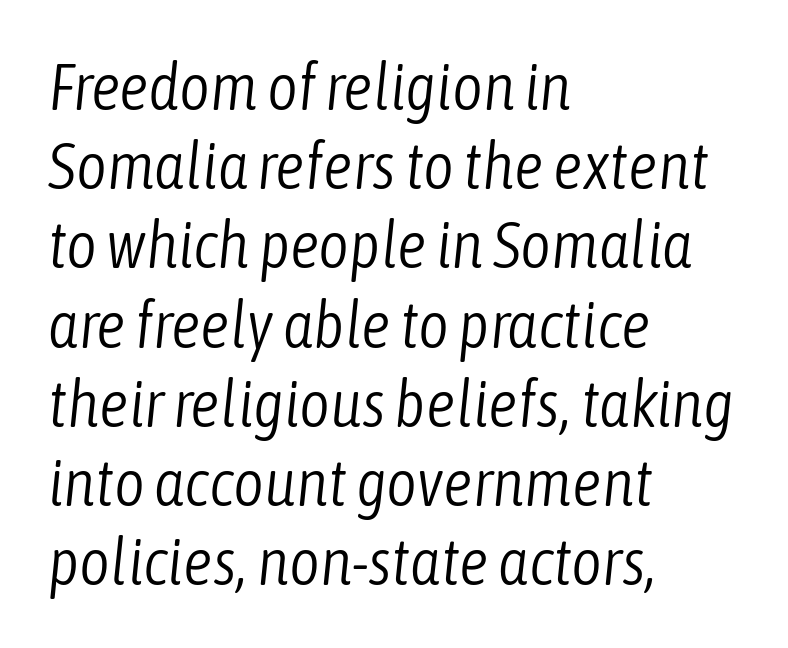
Q: Is the text bold? A: No.
Q: Is the text italic (slanted)? A: Yes, it leans right by about 6 degrees.
Q: Is the text underlined? A: No.
Q: How is the paragraph aligned? A: Left-aligned.
Q: Is the spacing between letters normal or unusually wide? A: Normal.
Q: Width (condensed, normal, or wide)? A: Condensed.
Q: Stroke contrast? A: Low.
Q: x-height? A: Medium.
Q: Monospaced? A: No.
